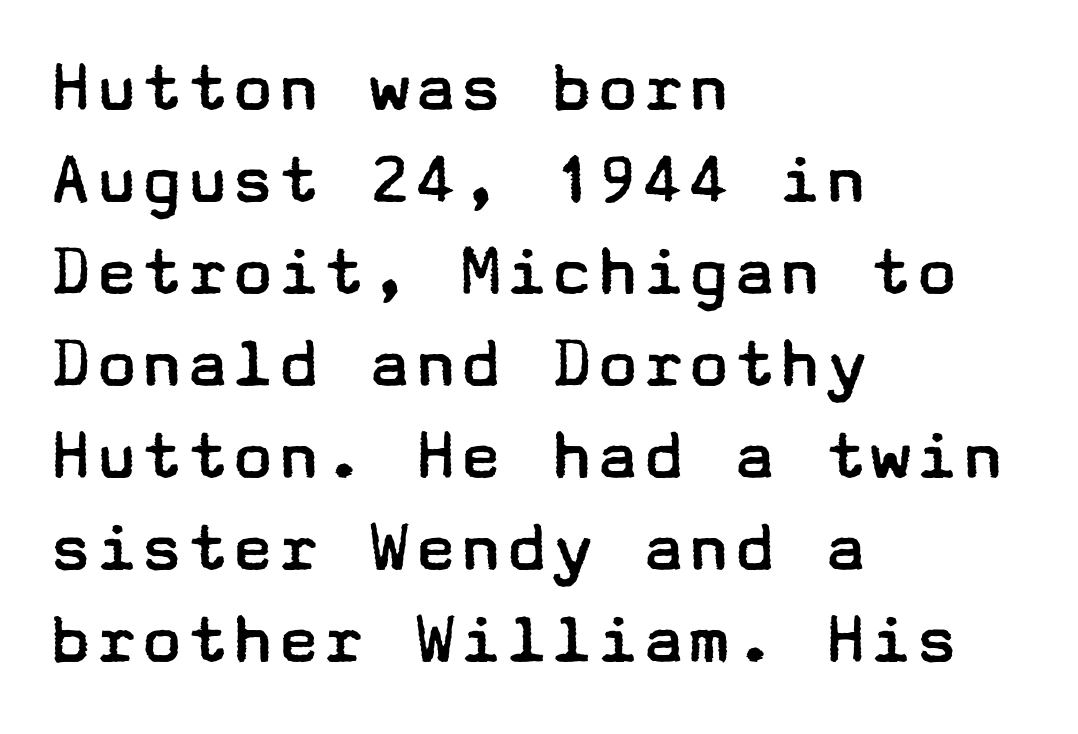
The image shows 76 px regular-weight, wide sans-serif type, upright; set left-aligned, line spacing 1.21x, normal letter spacing, not underlined; low stroke contrast and a medium x-height.
